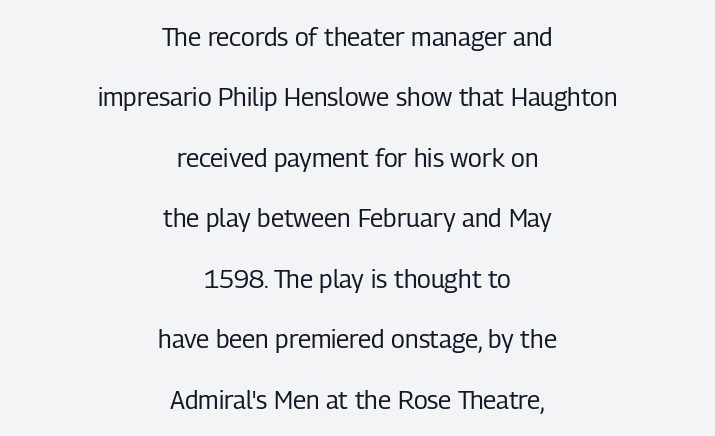
The image shows 25 px text type, upright; set centered, loose line spacing (2.42x), normal letter spacing, not underlined.
